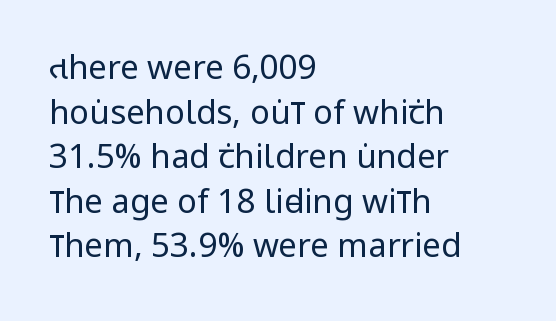
The image shows 33 px regular-weight, condensed sans-serif type, upright; set left-aligned, normal line spacing (1.35x), normal letter spacing, not underlined; low stroke contrast and a large x-height.
